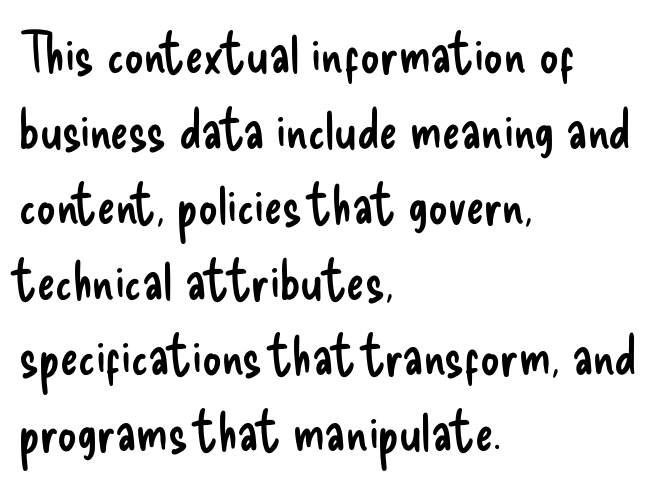
{"serif": "no", "italic": "no", "bold": "no", "weight": "regular", "width": "condensed", "stroke_contrast": "low", "x_height": "small", "monospaced": "no", "underline": "no", "align": "left", "line_spacing": "normal", "line_spacing_ratio": 1.4, "letter_spacing": "normal", "letter_spacing_em": 0.0, "glyph_px": 54}
